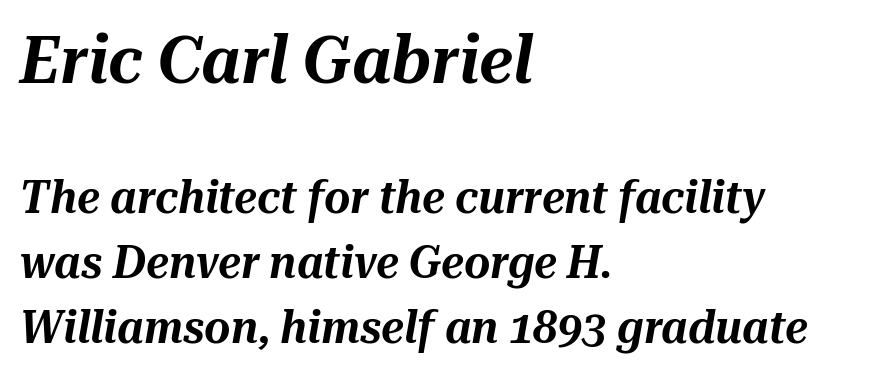
Q: Is the text italic (slanted)? A: Yes, it leans right by about 10 degrees.
Q: Is the text underlined? A: No.
Q: How is the paragraph aligned? A: Left-aligned.
Q: Is the spacing between letters normal or unusually wide? A: Normal.
Q: Is the spacing between lines tight, normal or loose? A: Normal.
Q: Which block of text is set in a larger size, the first (top) or the second (bottom)? A: The first (top) one.
Q: Width (condensed, normal, or wide)? A: Normal.
Q: Stroke contrast? A: Medium.
Q: x-height? A: Medium.
Q: Monospaced? A: No.
